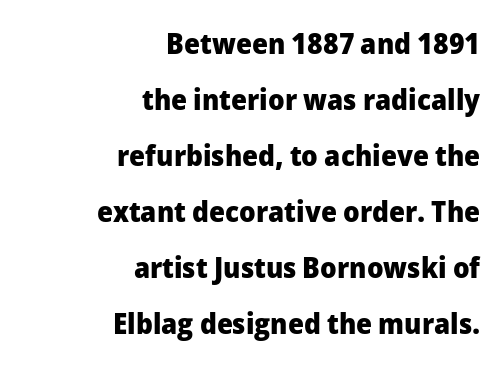
Only glyphs here, with clear space below each row. Type style note: lacks serifs. This sample uses an upright cut, with every glyph sitting square on the baseline. The lines are spread far apart with generous leading.
